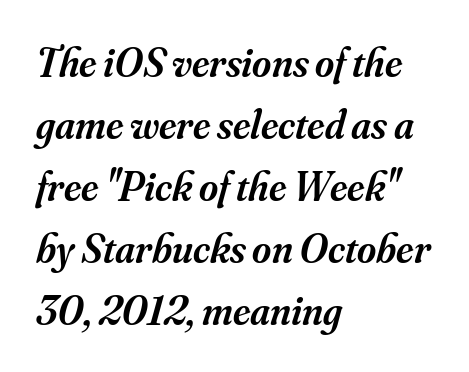
Notice how the passage keeps a crisp vertical edge on the left only. Each word holds together tightly as a unit, with standard inter-letter gaps. Descenders are the only things crossing below the line. A typesetter would call this proportional, since set widths differ per character. Each letter's strokes conclude with small projecting serifs.
